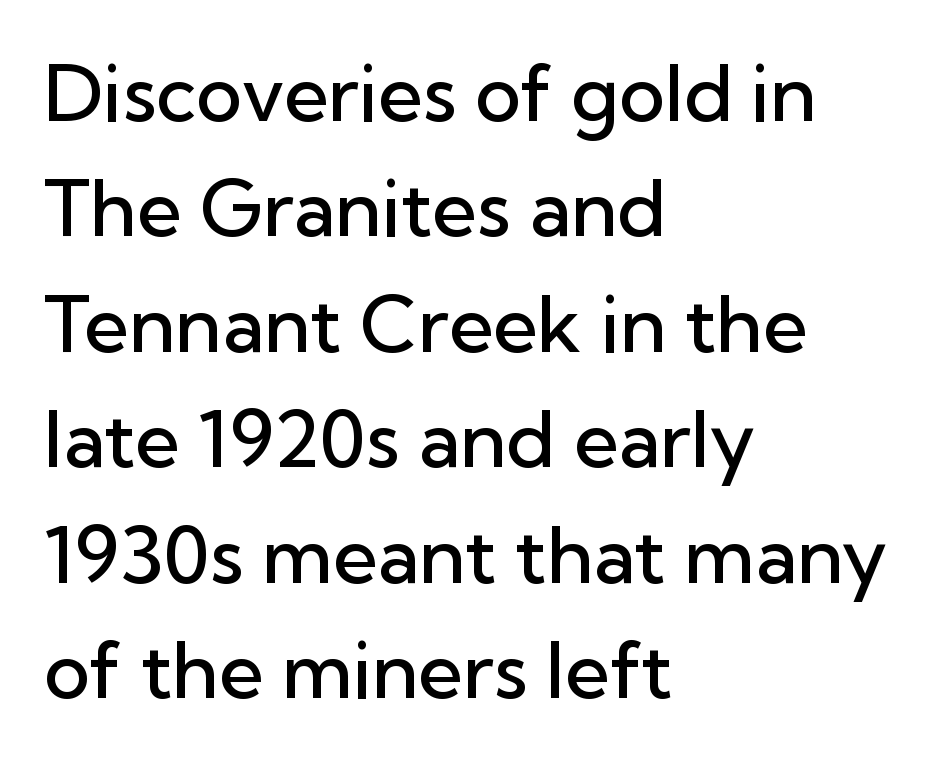
Each letter keeps its own natural width here, so spacing adapts to shape. When letters stand straight like this, we call the style roman or upright. The passage shown has conventional tracking throughout. The space between consecutive lines is moderate. Layout note: lines flush left. On the weight axis this lands at semibold, roughly 600.
